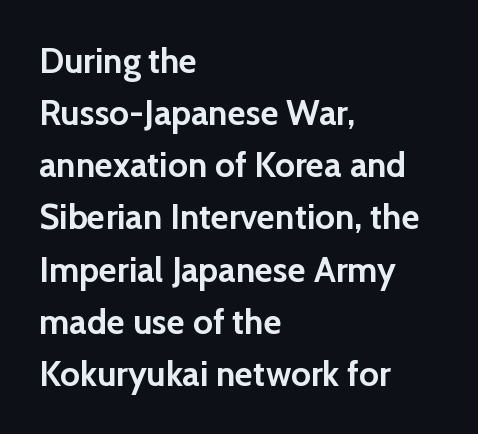
Short and long lines alike share a common starting point at left. Chunky letters — that's bold for sure. Is this a sans? Yes — the strokes have no serifs. Spacing between characters is what you'd get straight out of the box.
